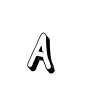
The image shows 50 px text type; set unusually wide letter spacing (+0.47 em), not underlined; a medium x-height.
